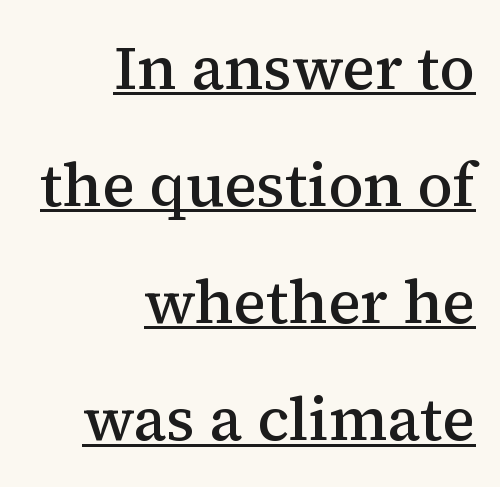
The image shows 61 px semibold serif type, upright; set right-aligned, loose line spacing (1.92x), normal letter spacing, underlined; medium stroke contrast and a medium x-height.
